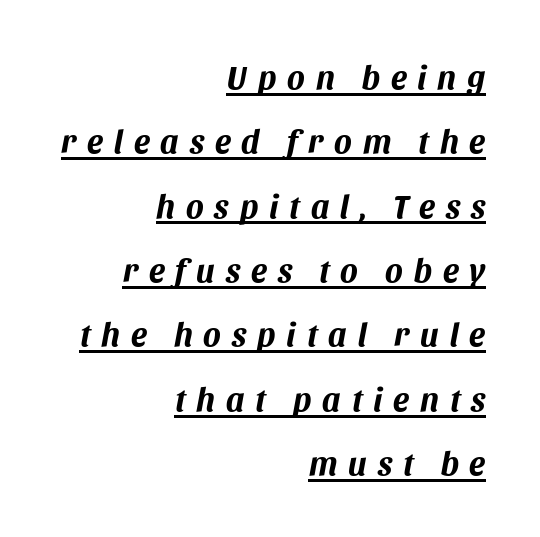
The image shows 33 px bold type, italic (leaning right); set right-aligned, loose line spacing (1.95x), unusually wide letter spacing (+0.33 em), underlined; medium stroke contrast and a large x-height.
